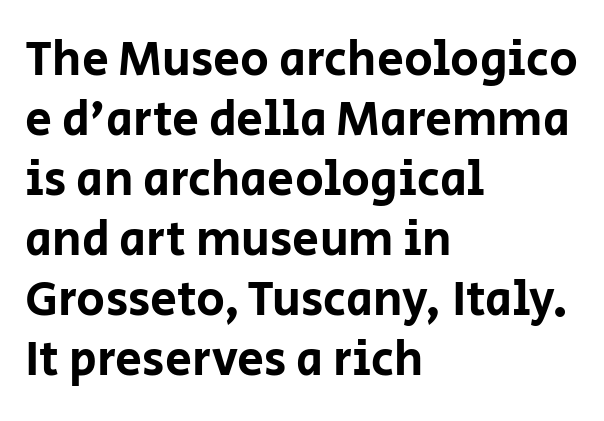
Each letter's strokes conclude bluntly, with no projecting serifs. Is there any slant? The stems are plumb. A normal amount of white space separates one row of letters from the next. No word sits above an underline. The letters advance in unequal steps, a hallmark of proportional type.
